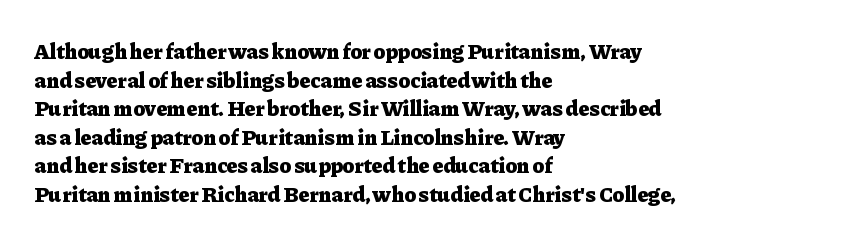
{"italic": "no", "bold": "yes", "underline": "no", "align": "left", "line_spacing": "normal", "line_spacing_ratio": 1.3, "letter_spacing": "normal", "letter_spacing_em": 0.0, "glyph_px": 22}
